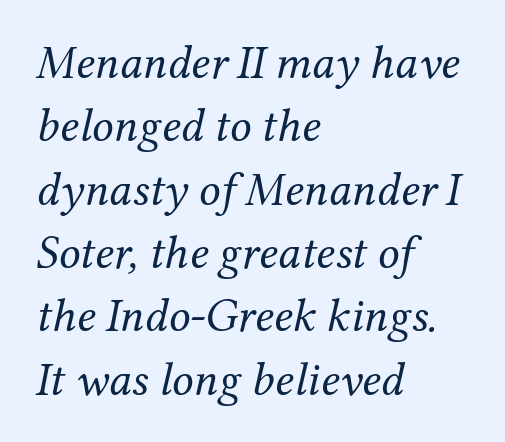
The letters sit at their default tracking, neither squeezed nor spread. The letters advance in unequal steps, a hallmark of proportional type. Bare-footed words on every line. The lines in this sample share a left origin and differ only in where they stop.
